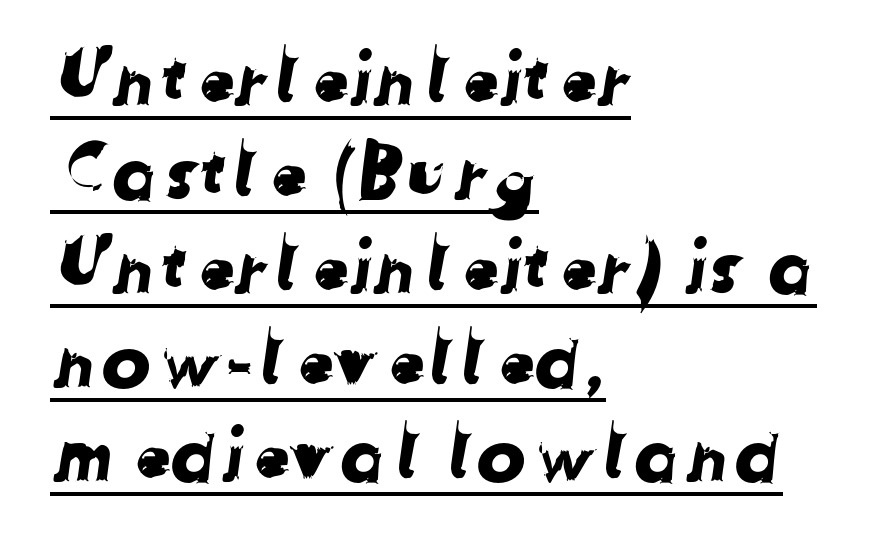
Short and long lines alike share a common starting point at left. Honestly, the underline is the first thing you notice here. Reading down the column, the eye jumps a familiar distance to each next line. Characters follow at the spacing the type designer built in. Type style note: lacks serifs. Is this a fixed-width face? No — the glyphs have proportional, varying widths.
